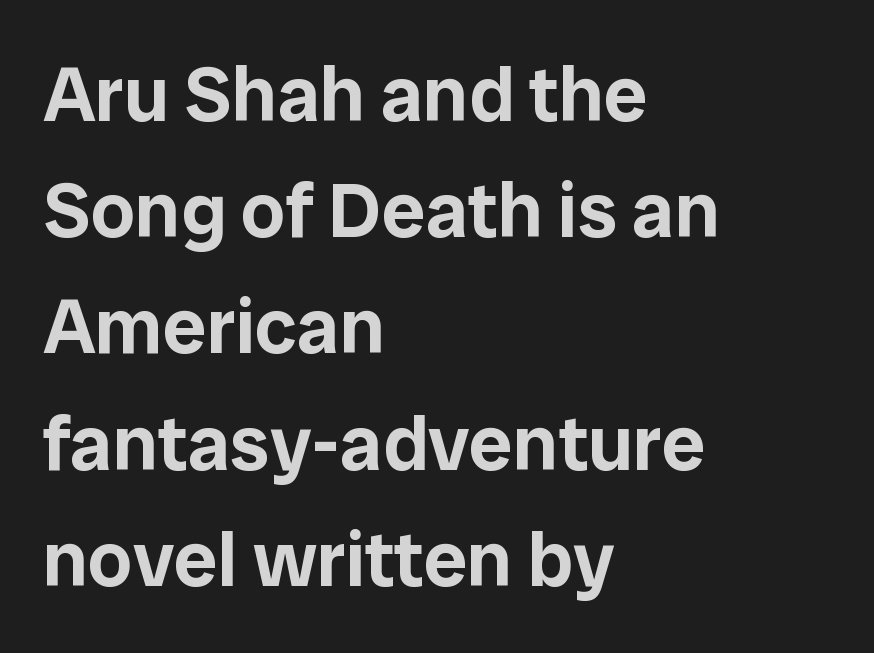
Q: Is the text italic (slanted)? A: No, it is upright.
Q: Is the typeface a serif or a sans-serif typeface? A: Sans-serif.
Q: Is the text underlined? A: No.
Q: How is the paragraph aligned? A: Left-aligned.
Q: Is the spacing between letters normal or unusually wide? A: Normal.
Q: Is the spacing between lines tight, normal or loose? A: Normal.
Q: Width (condensed, normal, or wide)? A: Normal.
Q: Stroke contrast? A: Low.
Q: x-height? A: Medium.
Q: Monospaced? A: No.
